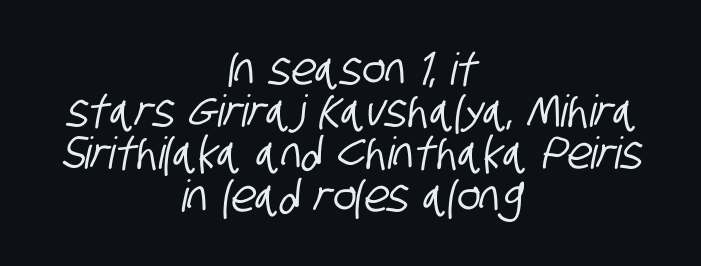
Observe the ordinary spacing: letters are neighbours, not strangers. You could barely slide anything between these rows. Honestly, there is no underline to notice here at all. To sum up the face: it is a sans, with no serifs. You could not count columns in this text — the font is proportionally spaced. The paragraph shown floats in the horizontal middle.
